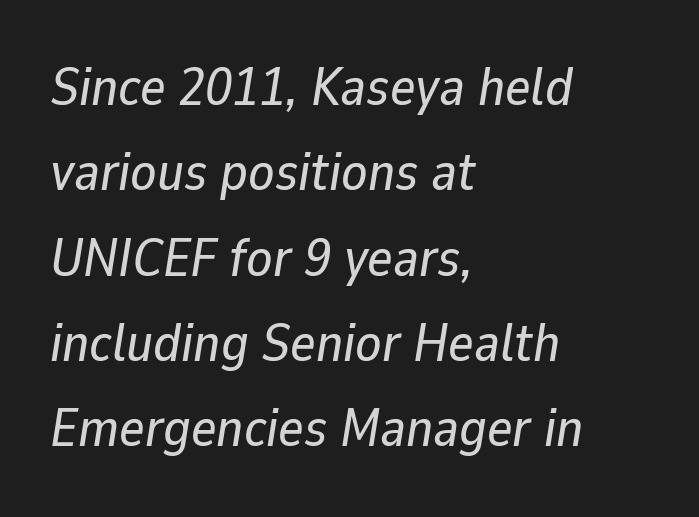
The foot of each line stays bare and open. The lines are quadded left. The line-height multiplier appears to be the usual default. An italicized treatment has been applied to the whole sample. Think of a printed novel: that variable character pitch is what you see here.
